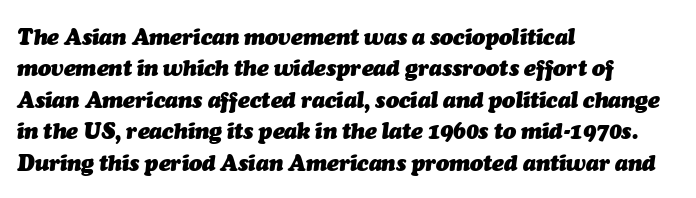
Q: Is the text bold? A: Yes.
Q: Is the text italic (slanted)? A: Yes, it leans right by about 7 degrees.
Q: Is the text underlined? A: No.
Q: How is the paragraph aligned? A: Left-aligned.
Q: Is the spacing between letters normal or unusually wide? A: Normal.
Q: Is the spacing between lines tight, normal or loose? A: Normal.
